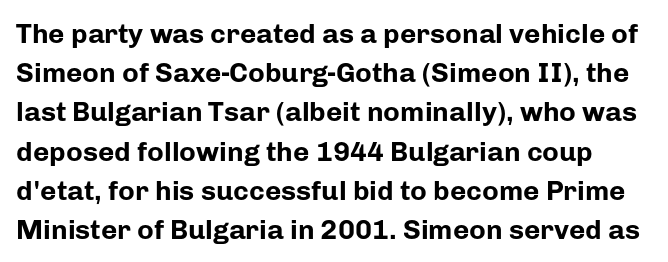
The rendering keeps characters at their native spacing. The letters stand straight up with perfectly vertical stems. Vertically, the passage feels balanced, rows spaced as you'd expect. Plenty of ink on the page — the face is bold. Varying glyph widths throughout — classic text-font behaviour. Does the type have serifs? No, each stem ends abruptly.
